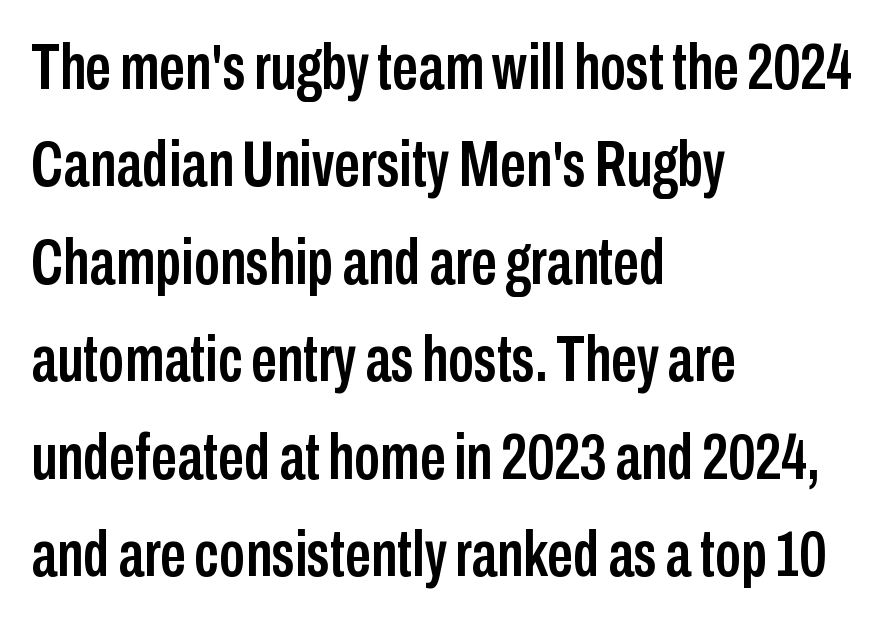
The letters carry no serifs — their stems end cleanly without finishing strokes. The lettering holds an erect, upright posture throughout. Tracking here is standard; glyphs follow each other at the usual distance. Bare-footed words on every line. How would I describe the line gaps? Plain and ordinary. Alignment: flush left.
